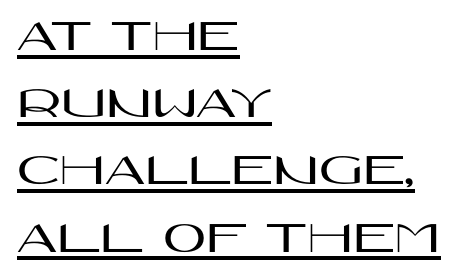
{"serif": "no", "italic": "no", "width": "wide", "stroke_contrast": "high", "x_height": "large", "monospaced": "no", "underline": "yes", "align": "left", "line_spacing": "normal", "line_spacing_ratio": 1.43, "letter_spacing": "normal", "letter_spacing_em": 0.0, "glyph_px": 47}
